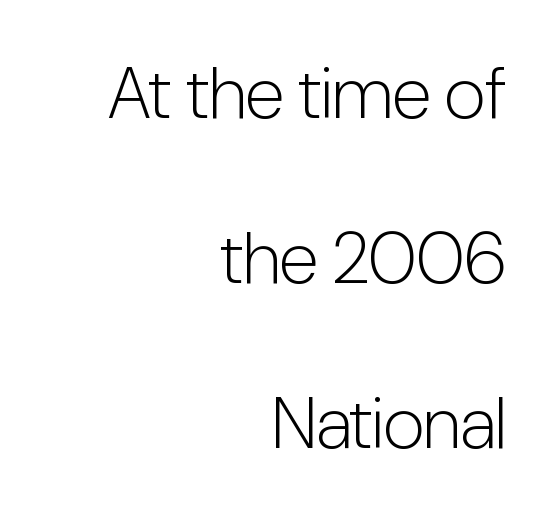
Q: Is the text bold? A: No.
Q: Is the text italic (slanted)? A: No, it is upright.
Q: Is the typeface a serif or a sans-serif typeface? A: Sans-serif.
Q: Is the text underlined? A: No.
Q: How is the paragraph aligned? A: Right-aligned.
Q: Is the spacing between letters normal or unusually wide? A: Normal.
Q: Is the spacing between lines tight, normal or loose? A: Loose.
Q: Width (condensed, normal, or wide)? A: Condensed.
Q: Stroke contrast? A: Low.
Q: x-height? A: Medium.
Q: Monospaced? A: No.
